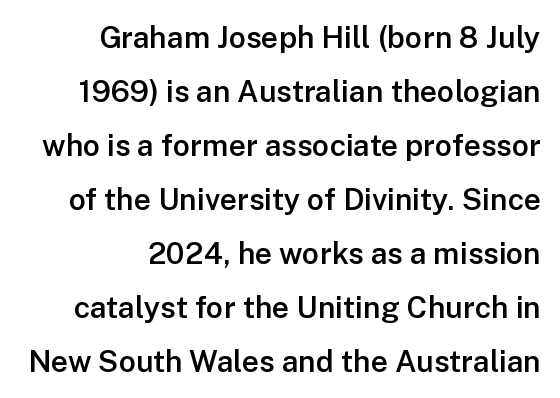
Q: Is the text bold? A: Semi-bold.
Q: Is the text italic (slanted)? A: No, it is upright.
Q: Is the typeface a serif or a sans-serif typeface? A: Sans-serif.
Q: Is the text underlined? A: No.
Q: How is the paragraph aligned? A: Right-aligned.
Q: Is the spacing between letters normal or unusually wide? A: Normal.
Q: Width (condensed, normal, or wide)? A: Normal.
Q: Stroke contrast? A: Low.
Q: x-height? A: Medium.
Q: Monospaced? A: No.
